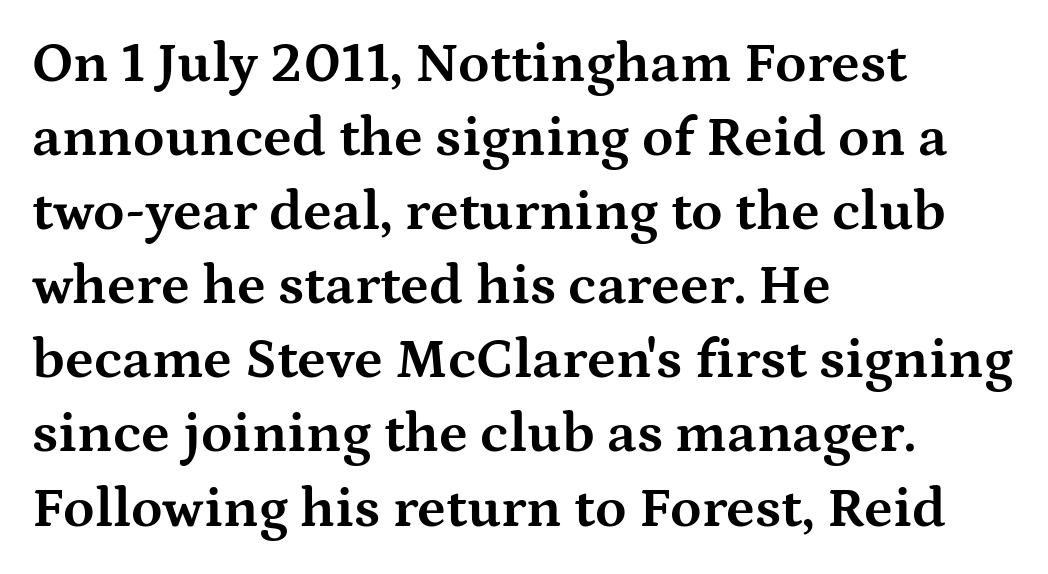
The image shows 57 px bold, wide serif type, upright; set left-aligned, normal line spacing (1.3x), normal letter spacing, not underlined; medium stroke contrast and a medium x-height.
